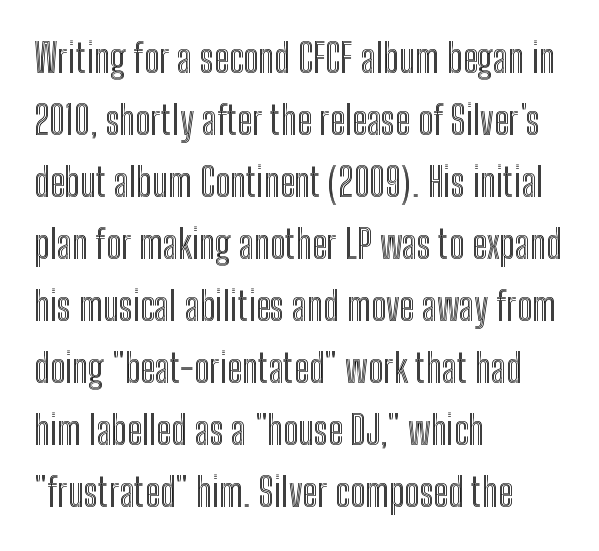
The image shows 39 px condensed type, upright; set left-aligned, normal line spacing (1.59x), normal letter spacing, not underlined; a medium x-height.
